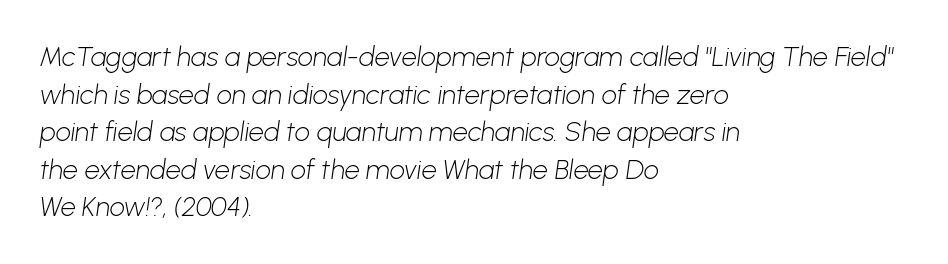
{"bold": "no", "underline": "no", "align": "left", "line_spacing": "normal", "line_spacing_ratio": 1.39, "letter_spacing": "normal", "letter_spacing_em": 0.0, "glyph_px": 27}
